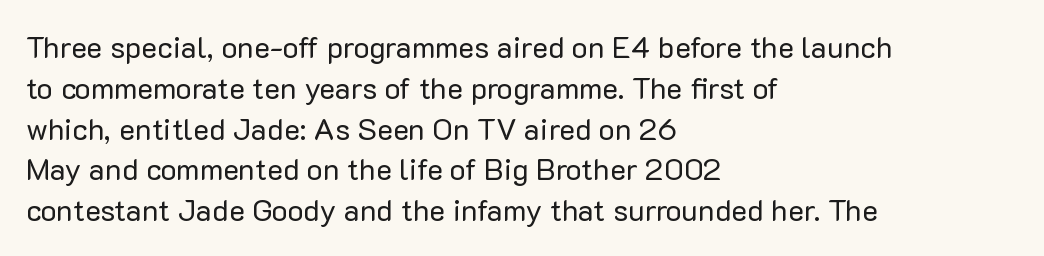
{"serif": "no", "italic": "no", "bold": "no", "weight": "regular", "width": "normal", "stroke_contrast": "low", "x_height": "medium", "monospaced": "no", "underline": "no", "align": "left", "line_spacing": "normal", "line_spacing_ratio": 1.36, "letter_spacing": "normal", "letter_spacing_em": 0.0, "glyph_px": 30}
